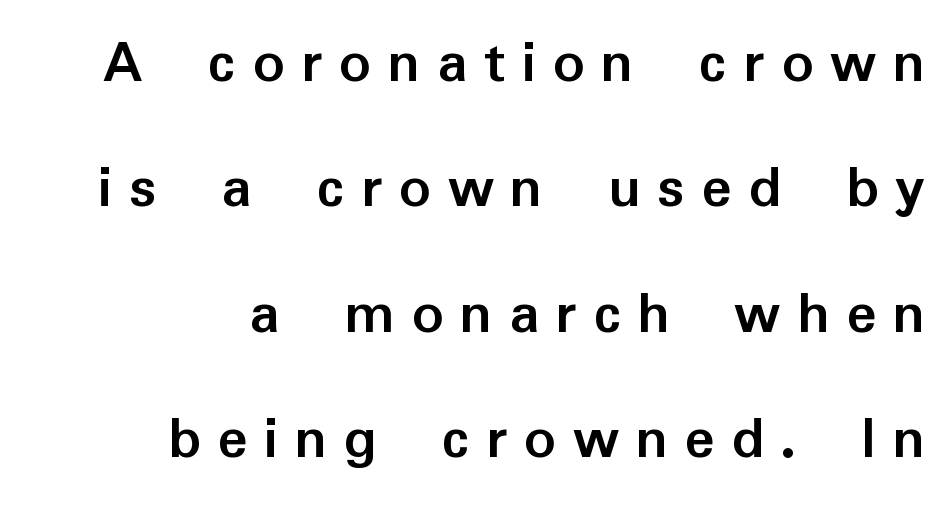
Q: Is the text bold? A: Yes.
Q: Is the text italic (slanted)? A: No, it is upright.
Q: Is the typeface a serif or a sans-serif typeface? A: Sans-serif.
Q: Is the text underlined? A: No.
Q: How is the paragraph aligned? A: Right-aligned.
Q: Is the spacing between letters normal or unusually wide? A: Unusually wide.
Q: Is the spacing between lines tight, normal or loose? A: Loose.
Q: Width (condensed, normal, or wide)? A: Normal.
Q: Stroke contrast? A: Low.
Q: x-height? A: Medium.
Q: Monospaced? A: No.
